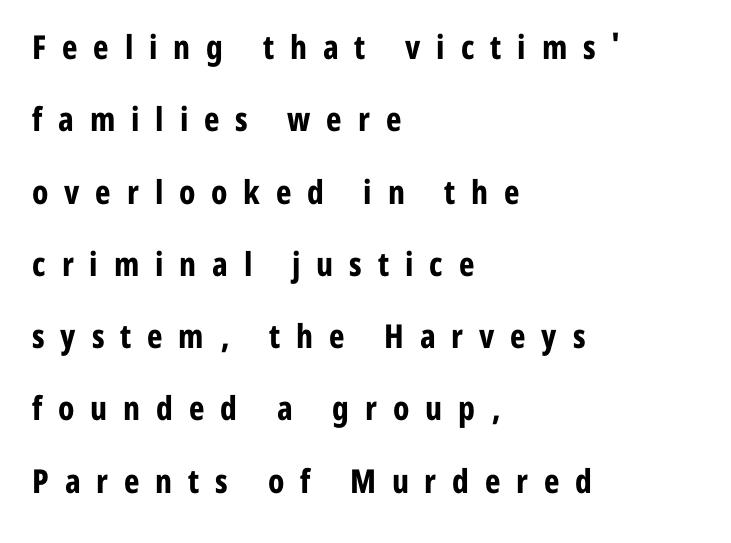
The image shows 33 px bold, condensed sans-serif type, upright; set left-aligned, loose line spacing (2.19x), unusually wide letter spacing (+0.48 em), not underlined; low stroke contrast and a medium x-height.
